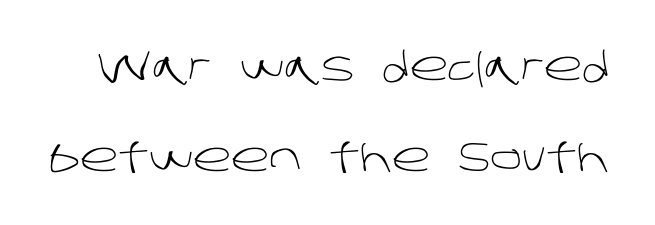
{"serif": "no", "bold": "no", "weight": "light", "width": "normal", "stroke_contrast": "low", "x_height": "large", "monospaced": "no", "underline": "no", "line_spacing": "loose", "line_spacing_ratio": 2.27, "letter_spacing": "normal", "letter_spacing_em": 0.0, "glyph_px": 40}
